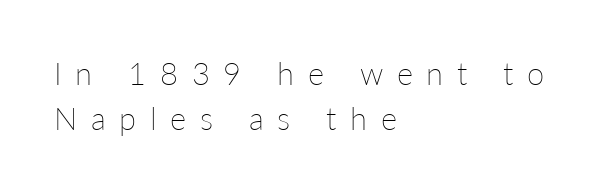
The image shows 31 px thin type, upright; set left-aligned, normal line spacing (1.44x), unusually wide letter spacing (+0.44 em), not underlined; low stroke contrast and a medium x-height.
